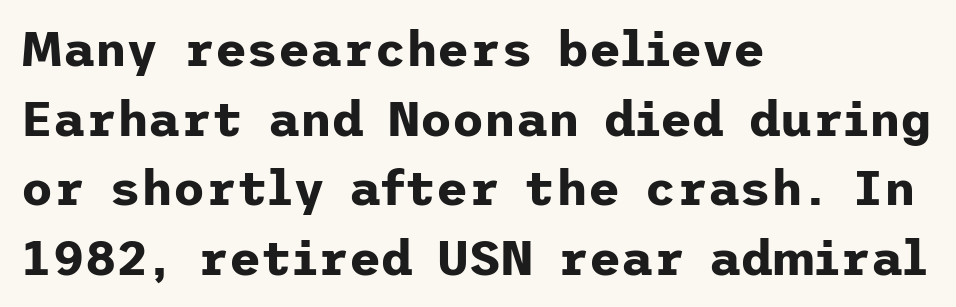
This sample keeps an unexceptional amount of space between lines. Standard letterfit; no display-style spreading of the glyphs. Typographic density is high because the face is bold. This is roman type, the default non-slanted kind. Is this a sans? Yes — the strokes have no serifs. Leftover space on each line is placed entirely after the last word.
